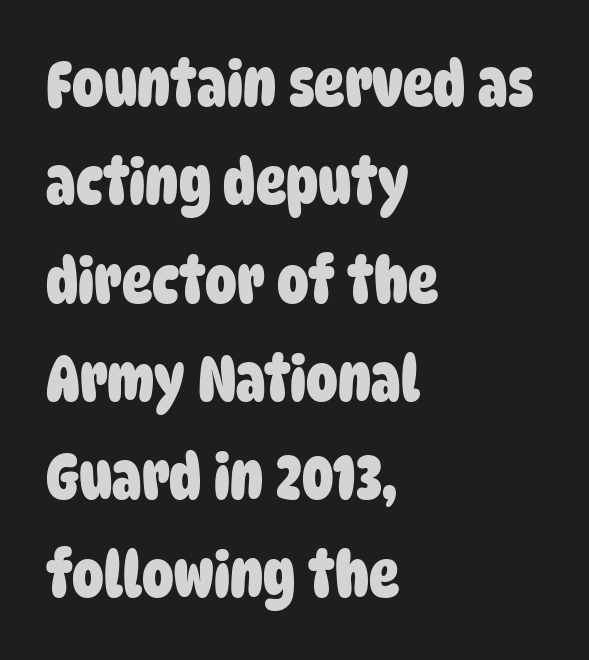
Q: Is the text bold? A: Yes.
Q: Is the typeface a serif or a sans-serif typeface? A: Sans-serif.
Q: Is the text underlined? A: No.
Q: How is the paragraph aligned? A: Left-aligned.
Q: Is the spacing between letters normal or unusually wide? A: Normal.
Q: Is the spacing between lines tight, normal or loose? A: Normal.
Q: Width (condensed, normal, or wide)? A: Condensed.
Q: Stroke contrast? A: Low.
Q: x-height? A: Large.
Q: Monospaced? A: No.
